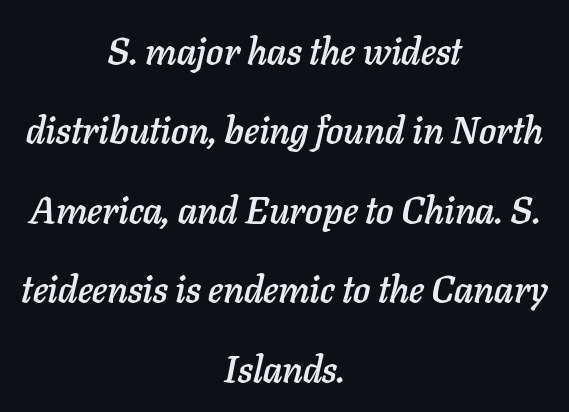
{"italic": "yes", "lean": "right", "slant_degrees": 11, "width": "normal", "stroke_contrast": "low", "x_height": "medium", "monospaced": "no", "underline": "no", "align": "center", "line_spacing": "loose", "line_spacing_ratio": 2.09, "letter_spacing": "normal", "letter_spacing_em": 0.0, "glyph_px": 38}
